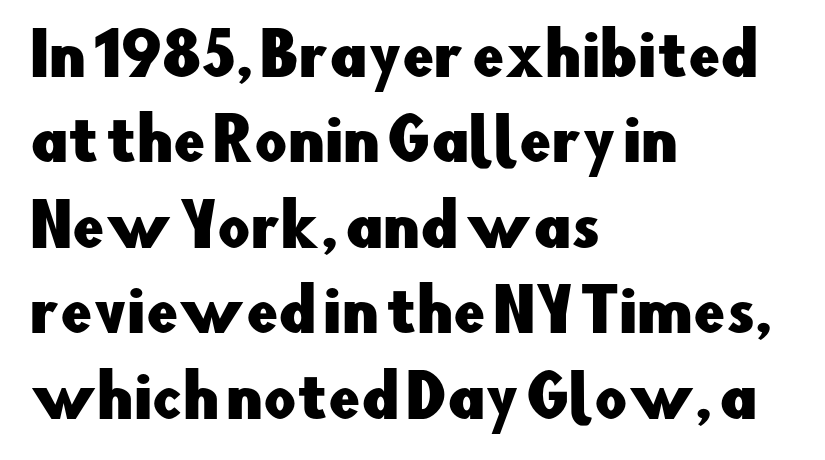
Honestly, there is no underline to notice here at all. The lettering holds an erect, upright posture throughout. Regular leading. The letters advance in unequal steps, a hallmark of proportional type. Notice how the passage keeps a crisp vertical edge on the left only.
